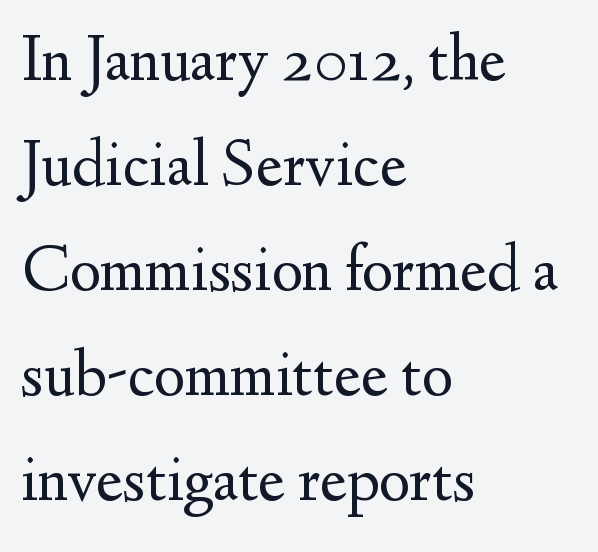
Q: Is the text bold? A: No.
Q: Is the text italic (slanted)? A: No, it is upright.
Q: Is the typeface a serif or a sans-serif typeface? A: Serif.
Q: Is the text underlined? A: No.
Q: How is the paragraph aligned? A: Left-aligned.
Q: Is the spacing between letters normal or unusually wide? A: Normal.
Q: Is the spacing between lines tight, normal or loose? A: Normal.
Q: Width (condensed, normal, or wide)? A: Normal.
Q: Stroke contrast? A: Medium.
Q: x-height? A: Small.
Q: Monospaced? A: No.
